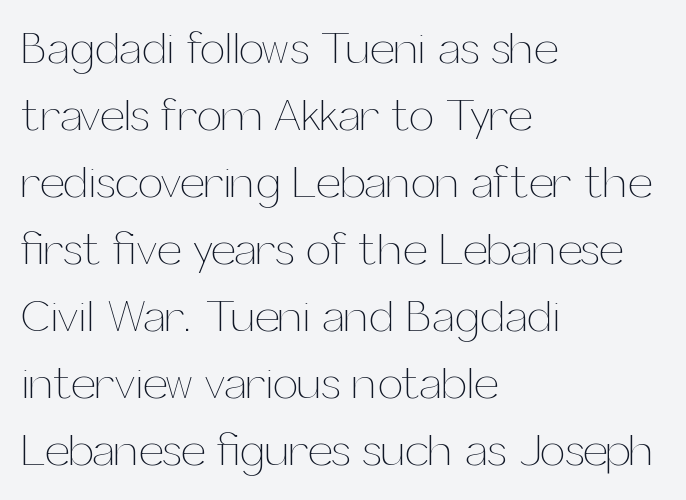
The image shows 45 px thin type, upright; set left-aligned, normal line spacing (1.49x), normal letter spacing, not underlined; medium stroke contrast and a medium x-height.
